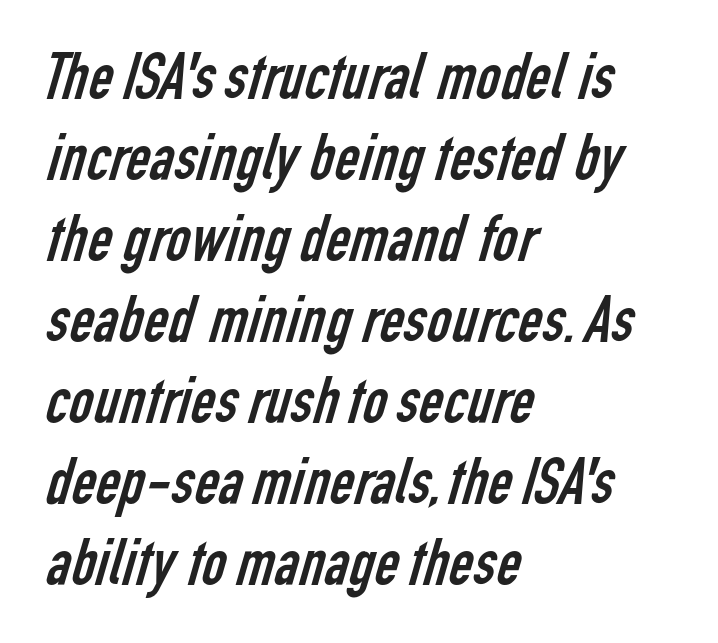
The image shows 67 px regular-weight, condensed sans-serif type; set left-aligned, line spacing 1.21x, normal letter spacing, not underlined; low stroke contrast and a medium x-height.
